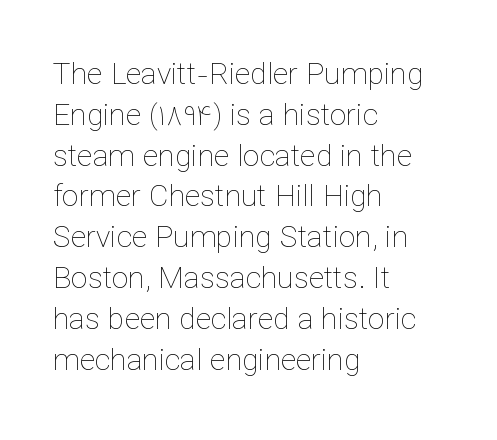
Q: Is the text bold? A: No.
Q: Is the text italic (slanted)? A: No, it is upright.
Q: Is the text underlined? A: No.
Q: How is the paragraph aligned? A: Left-aligned.
Q: Is the spacing between letters normal or unusually wide? A: Normal.
Q: Is the spacing between lines tight, normal or loose? A: Normal.
Q: Width (condensed, normal, or wide)? A: Normal.
Q: Stroke contrast? A: Low.
Q: x-height? A: Medium.
Q: Monospaced? A: No.
